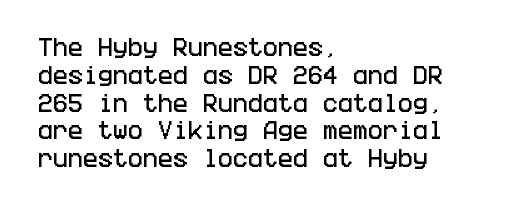
Q: Is the text italic (slanted)? A: No, it is upright.
Q: Is the text underlined? A: No.
Q: How is the paragraph aligned? A: Left-aligned.
Q: Is the spacing between letters normal or unusually wide? A: Normal.
Q: Is the spacing between lines tight, normal or loose? A: Normal.
